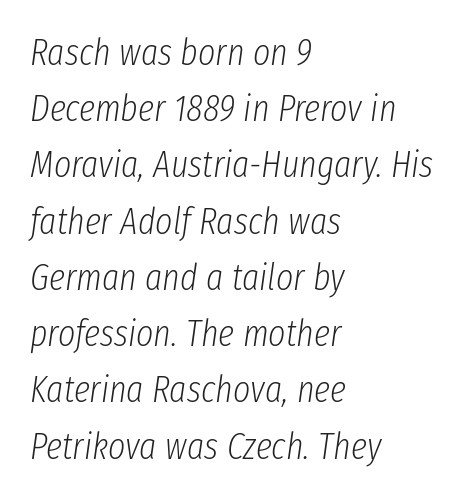
{"italic": "yes", "lean": "right", "slant_degrees": 8, "bold": "no", "weight": "light", "width": "condensed", "stroke_contrast": "low", "x_height": "medium", "monospaced": "no", "underline": "no", "align": "left", "line_spacing": "normal", "line_spacing_ratio": 1.52, "letter_spacing": "normal", "letter_spacing_em": 0.0, "glyph_px": 37}
